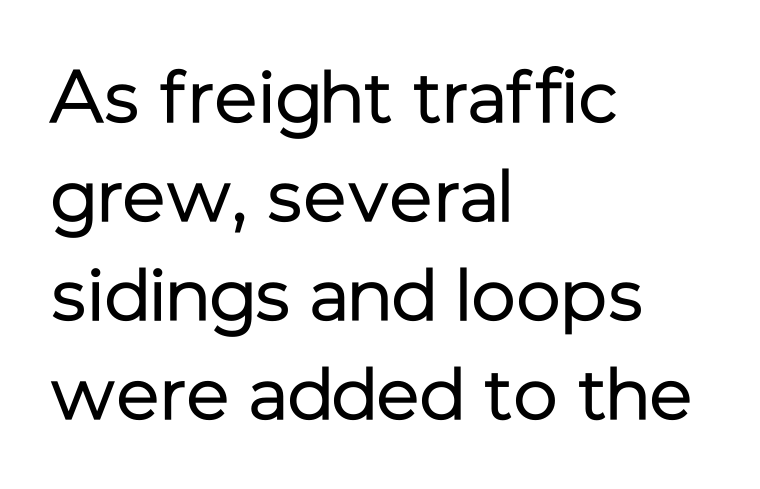
The image shows 74 px regular-weight sans-serif type, upright; set left-aligned, normal line spacing (1.34x), normal letter spacing, not underlined; low stroke contrast and a medium x-height.
